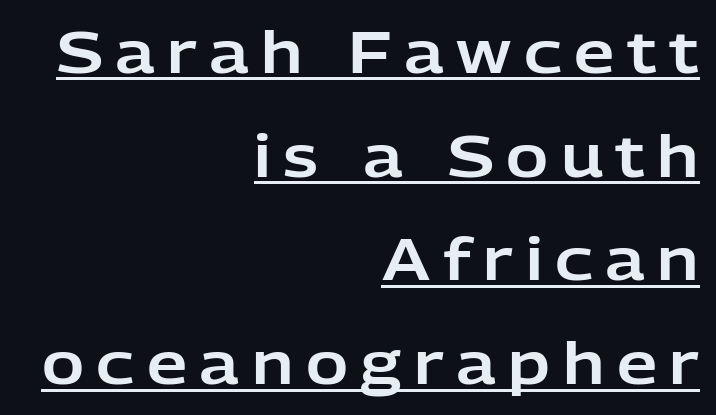
A sans-serif font was chosen for this passage. The glyphs are accompanied by a horizontal stroke just below them. Tracking value appears strongly positive — letters spread wide. Proportional: the letters do not fall into vertical columns. Line ends are locked; line starts wander.
